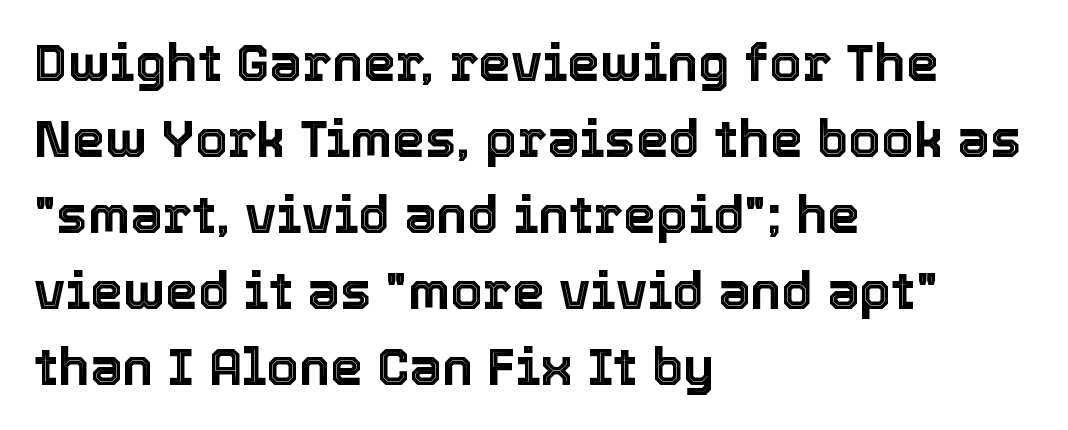
Q: Is the text italic (slanted)? A: No, it is upright.
Q: Is the text underlined? A: No.
Q: How is the paragraph aligned? A: Left-aligned.
Q: Is the spacing between letters normal or unusually wide? A: Normal.
Q: Is the spacing between lines tight, normal or loose? A: Normal.
Q: Width (condensed, normal, or wide)? A: Normal.
Q: x-height? A: Medium.
Q: Monospaced? A: No.
